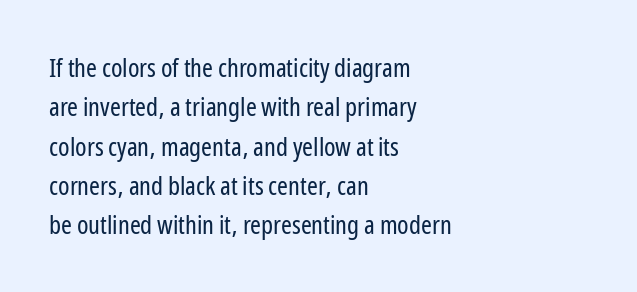
Q: Is the text bold? A: No.
Q: Is the text italic (slanted)? A: No, it is upright.
Q: Is the text underlined? A: No.
Q: How is the paragraph aligned? A: Left-aligned.
Q: Is the spacing between letters normal or unusually wide? A: Normal.
Q: Is the spacing between lines tight, normal or loose? A: Normal.
